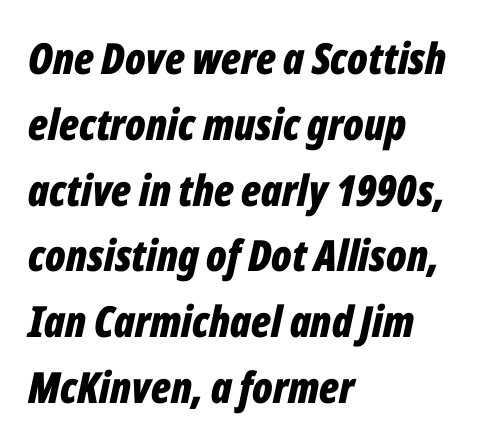
Standard letterfit; no display-style spreading of the glyphs. These lines are rendered in a variable-pitch font. The text carries the slant typical of an italic or oblique font. Students, this is bold: see how much ink each stroke carries. Honestly, there is no underline to notice here at all. Horizontally, the lines are justified to the leading edge only.
